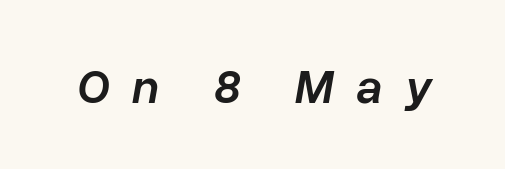
Q: Is the text bold? A: Semi-bold.
Q: Is the text italic (slanted)? A: Yes, it leans right by about 10 degrees.
Q: Is the text underlined? A: No.
Q: Is the spacing between letters normal or unusually wide? A: Unusually wide.
Q: Width (condensed, normal, or wide)? A: Normal.
Q: Stroke contrast? A: Low.
Q: x-height? A: Medium.
Q: Monospaced? A: No.
